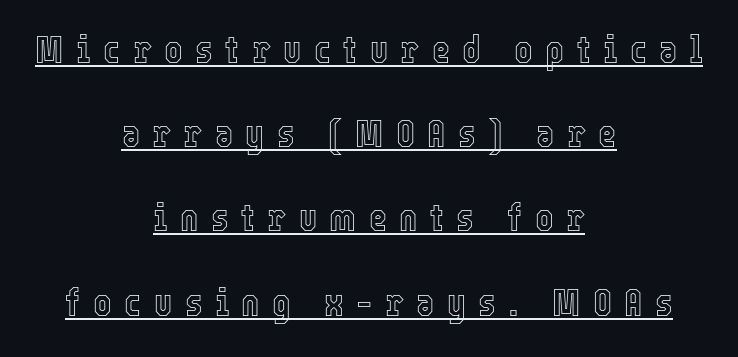
Q: Is the text italic (slanted)? A: No, it is upright.
Q: Is the text underlined? A: Yes.
Q: How is the paragraph aligned? A: Centered.
Q: Is the spacing between letters normal or unusually wide? A: Unusually wide.
Q: Is the spacing between lines tight, normal or loose? A: Loose.
Q: Width (condensed, normal, or wide)? A: Condensed.
Q: x-height? A: Medium.
Q: Monospaced? A: No.
